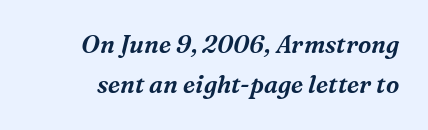
Words float on clear page, feet unadorned. Does the lettering tilt? It does — this is italic. Tracking here is standard; glyphs follow each other at the usual distance. Leading matches the norm, producing a regular column.
